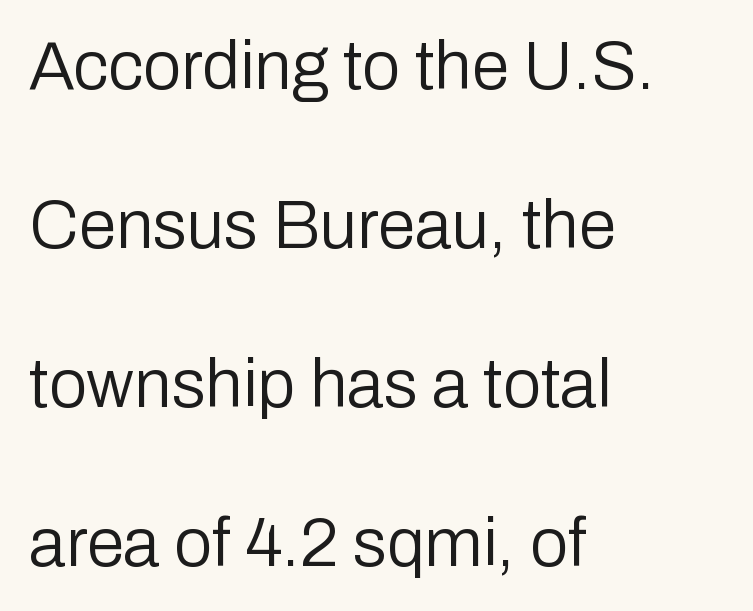
Left-aligned paragraph, ragged on the right. Only glyphs here, with clear space below each row. Style check: upright. This sample has the flowing, uneven cadence of proportional lettering. Horizontal bands of white between lines are thick stripes.
